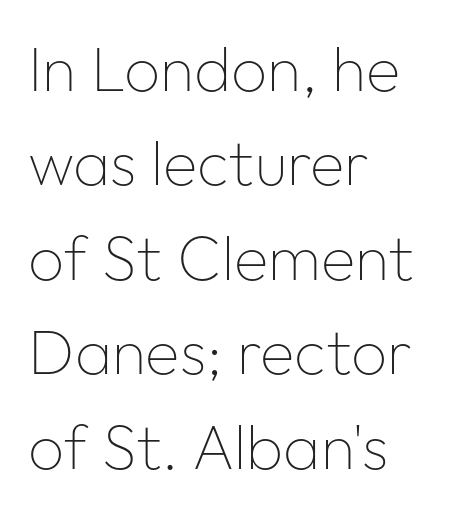
Q: Is the text bold? A: No.
Q: Is the text italic (slanted)? A: No, it is upright.
Q: Is the typeface a serif or a sans-serif typeface? A: Sans-serif.
Q: Is the text underlined? A: No.
Q: How is the paragraph aligned? A: Left-aligned.
Q: Is the spacing between letters normal or unusually wide? A: Normal.
Q: Is the spacing between lines tight, normal or loose? A: Normal.
Q: Width (condensed, normal, or wide)? A: Normal.
Q: Stroke contrast? A: Low.
Q: x-height? A: Medium.
Q: Monospaced? A: No.
